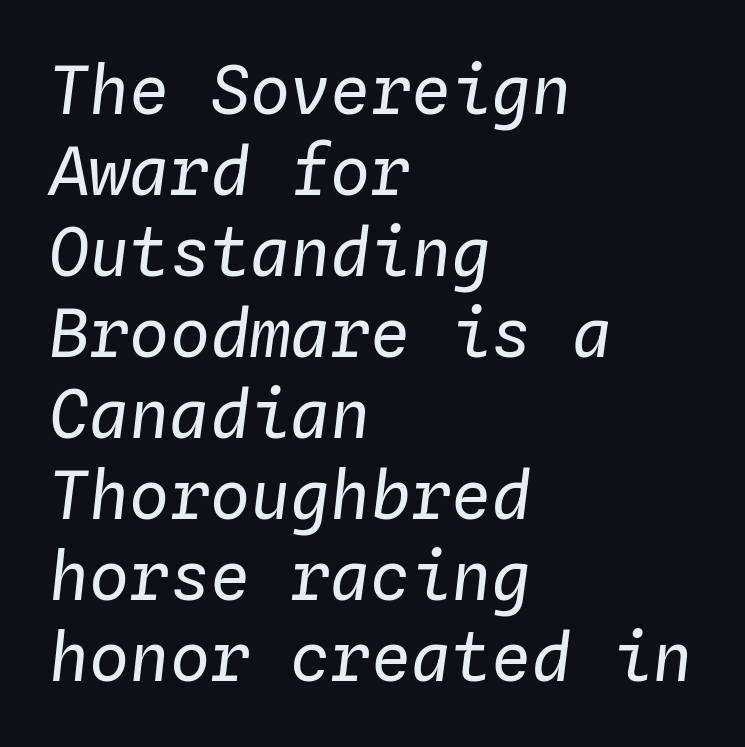
{"italic": "yes", "lean": "right", "slant_degrees": 4, "bold": "no", "weight": "regular", "width": "normal", "stroke_contrast": "low", "x_height": "medium", "monospaced": "yes", "underline": "no", "align": "left", "line_spacing_ratio": 1.21, "letter_spacing": "normal", "letter_spacing_em": 0.0, "glyph_px": 67}
